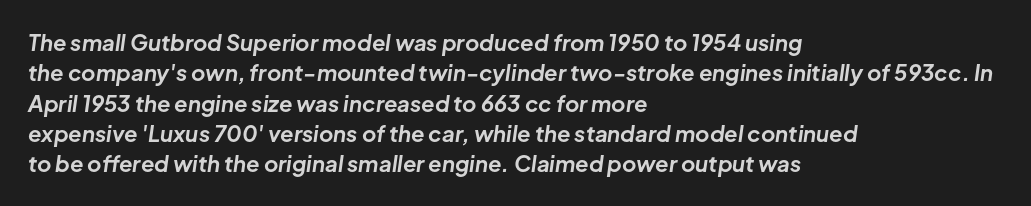
The image shows 22 px bold type, italic (leaning right); set left-aligned, normal line spacing (1.38x), normal letter spacing, not underlined.
